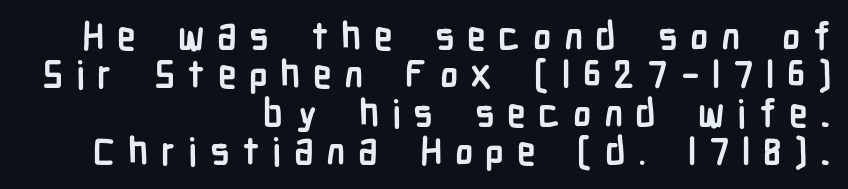
The image shows 38 px semibold, condensed sans-serif type, upright; set right-aligned, tight line spacing (1.01x), unusually wide letter spacing (+0.33 em), not underlined; low stroke contrast and a medium x-height.
